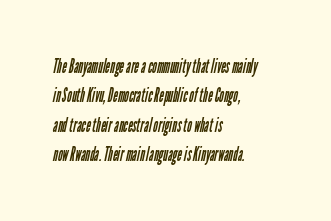
{"bold": "no", "underline": "no", "align": "left", "line_spacing": "normal", "line_spacing_ratio": 1.47, "letter_spacing": "normal", "letter_spacing_em": 0.0, "glyph_px": 20}
